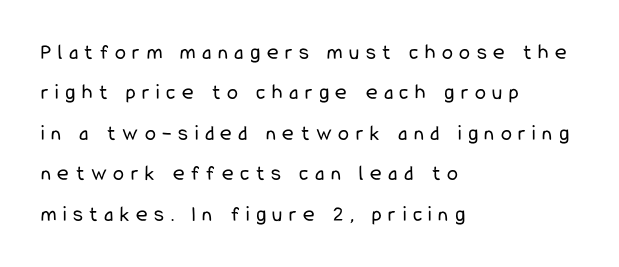
{"italic": "no", "bold": "no", "underline": "no", "align": "left", "line_spacing_ratio": 1.84, "letter_spacing": "wide", "letter_spacing_em": 0.3, "glyph_px": 22}
